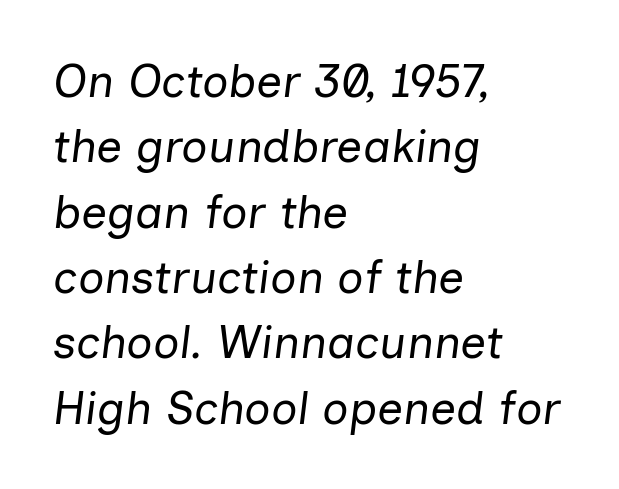
{"italic": "yes", "lean": "right", "slant_degrees": 7, "bold": "no", "weight": "regular", "width": "normal", "stroke_contrast": "low", "x_height": "medium", "monospaced": "no", "underline": "no", "align": "left", "line_spacing": "normal", "line_spacing_ratio": 1.42, "letter_spacing": "normal", "letter_spacing_em": 0.0, "glyph_px": 46}
